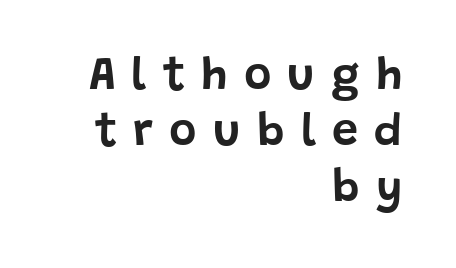
Q: Is the text italic (slanted)? A: No, it is upright.
Q: Is the typeface a serif or a sans-serif typeface? A: Sans-serif.
Q: Is the text underlined? A: No.
Q: How is the paragraph aligned? A: Right-aligned.
Q: Is the spacing between letters normal or unusually wide? A: Unusually wide.
Q: Width (condensed, normal, or wide)? A: Normal.
Q: Stroke contrast? A: Low.
Q: x-height? A: Large.
Q: Monospaced? A: No.
